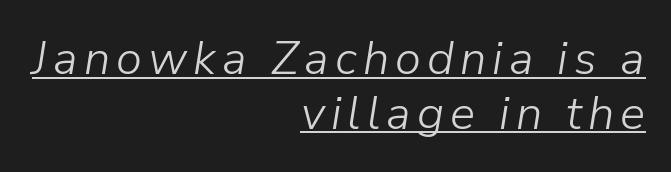
The image shows 47 px light type, italic (leaning right); set right-aligned, line spacing 1.16x, underlined; low stroke contrast and a medium x-height.
